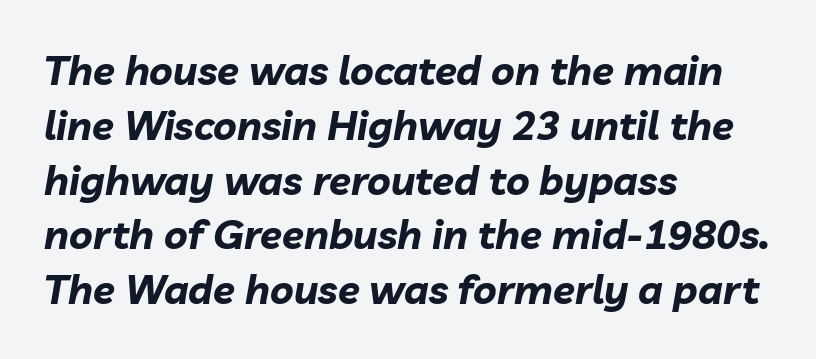
The image shows 40 px bold type, italic (leaning right); set left-aligned, normal line spacing (1.37x), normal letter spacing, not underlined; low stroke contrast and a medium x-height.
